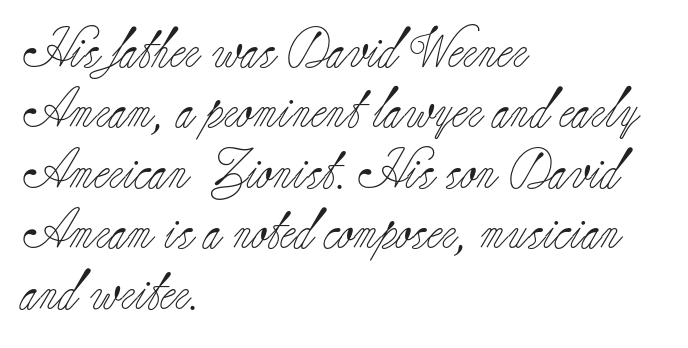
The letters look calm and open, with moderate or lighter stems. Notice how the passage keeps a crisp vertical edge on the left only. The space beneath each line is pristine and unruled. Words appear dense and cohesive because spacing is normal. Here the designer chose a conventional face with non-uniform glyph widths.
